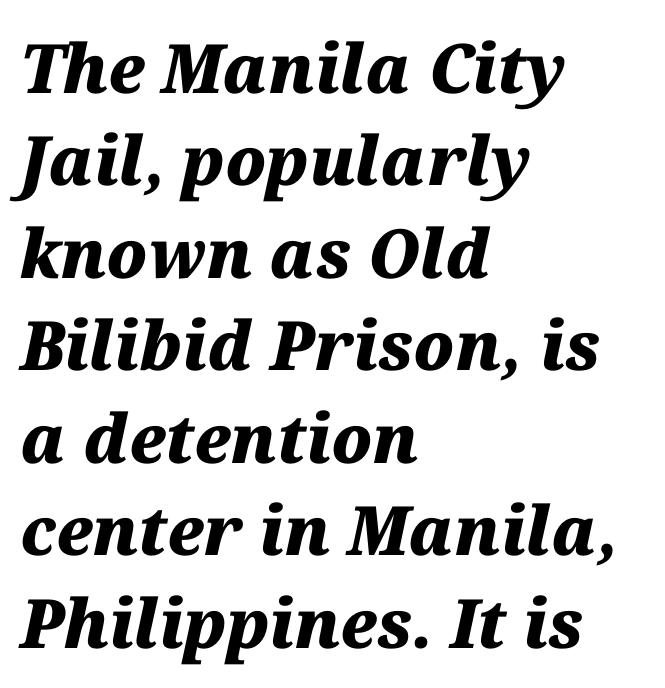
Descenders are the only things crossing below the line. As a designer I'd log this as weight 700, bold. The passage shown is typed in a proportional face where columns would drift. Notice how the passage keeps a crisp vertical edge on the left only.
